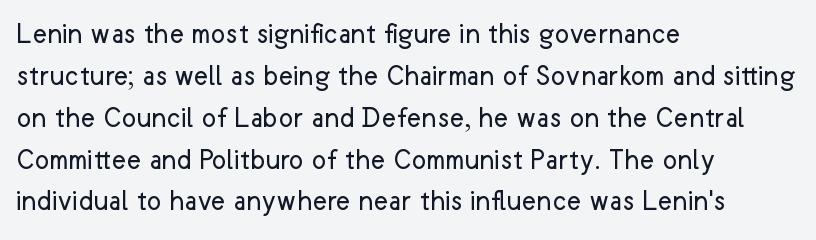
The horizontal fit of the characters is conventional and even. Nobody drew a line under any word here. Honestly, the row spacing looks completely unremarkable. A light-to-regular cut is what we see here. One-word summary of the alignment: left.
